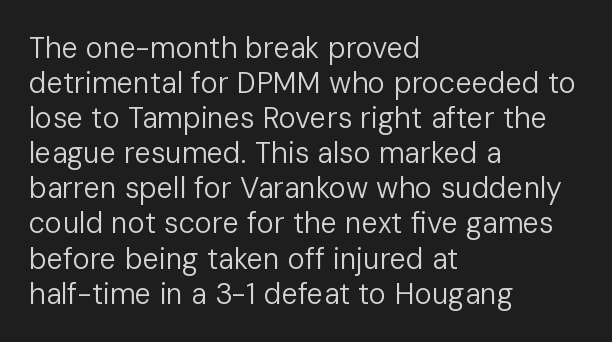
The image shows 29 px regular-weight sans-serif type, upright; set left-aligned, line spacing 1.21x, normal letter spacing, not underlined; low stroke contrast and a medium x-height.
